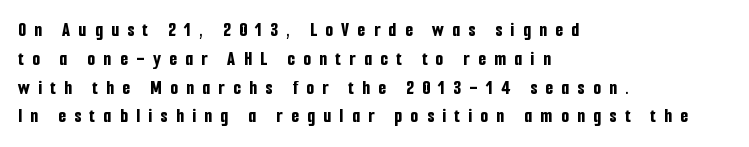
Nope, not italic — everything's standing straight. The typesetter chose a ragged-right arrangement here. Heavy, bold letterforms. Interline gaps are of average width in this sample. In terms of letterspacing, this is a distinctly airy, spread setting. Any mark beneath the type? The region is blank.
